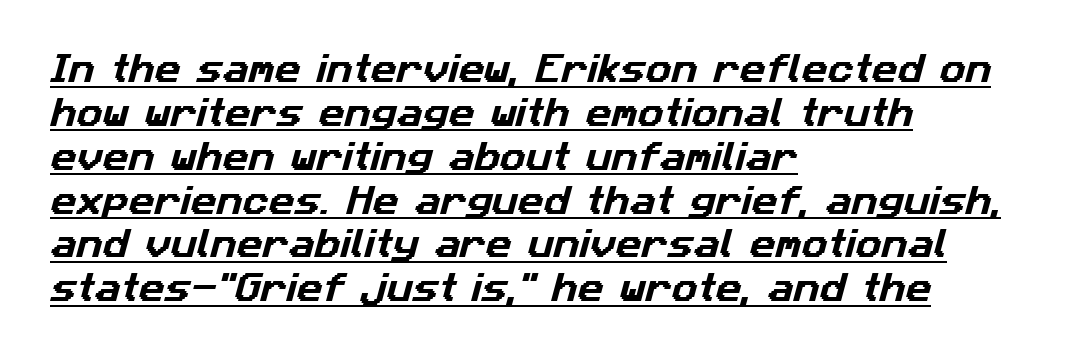
Q: Is the typeface a serif or a sans-serif typeface? A: Sans-serif.
Q: Is the text underlined? A: Yes.
Q: How is the paragraph aligned? A: Left-aligned.
Q: Is the spacing between letters normal or unusually wide? A: Normal.
Q: Is the spacing between lines tight, normal or loose? A: Normal.
Q: Width (condensed, normal, or wide)? A: Normal.
Q: Stroke contrast? A: Low.
Q: x-height? A: Medium.
Q: Monospaced? A: No.
